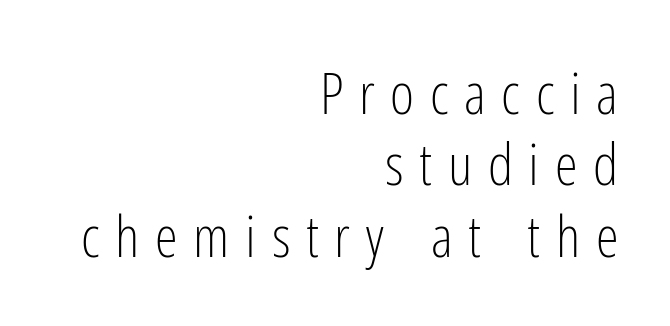
Q: Is the text bold? A: No.
Q: Is the text italic (slanted)? A: No, it is upright.
Q: Is the typeface a serif or a sans-serif typeface? A: Sans-serif.
Q: Is the text underlined? A: No.
Q: How is the paragraph aligned? A: Right-aligned.
Q: Is the spacing between letters normal or unusually wide? A: Unusually wide.
Q: Width (condensed, normal, or wide)? A: Condensed.
Q: Stroke contrast? A: Low.
Q: x-height? A: Medium.
Q: Monospaced? A: No.
